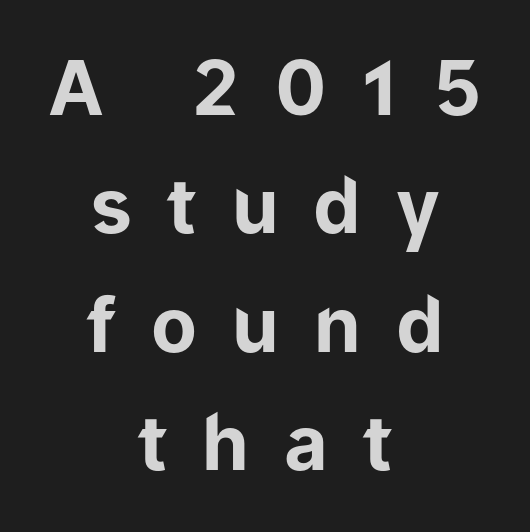
{"serif": "no", "italic": "no", "bold": "yes", "weight": "bold", "width": "normal", "stroke_contrast": "low", "x_height": "medium", "monospaced": "no", "underline": "no", "align": "center", "line_spacing": "normal", "line_spacing_ratio": 1.58, "letter_spacing": "wide", "letter_spacing_em": 0.47, "glyph_px": 75}
